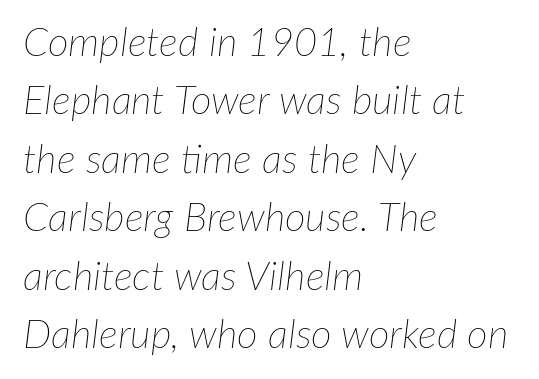
Q: Is the text bold? A: No.
Q: Is the text italic (slanted)? A: Yes, it leans right by about 7 degrees.
Q: Is the text underlined? A: No.
Q: How is the paragraph aligned? A: Left-aligned.
Q: Is the spacing between letters normal or unusually wide? A: Normal.
Q: Is the spacing between lines tight, normal or loose? A: Normal.
Q: Width (condensed, normal, or wide)? A: Normal.
Q: Stroke contrast? A: Low.
Q: x-height? A: Medium.
Q: Monospaced? A: No.
